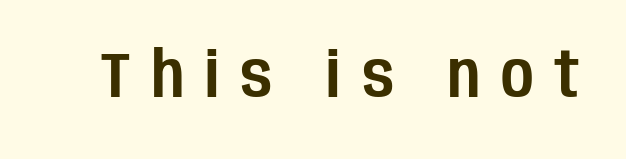
{"serif": "no", "italic": "no", "width": "condensed", "stroke_contrast": "low", "x_height": "large", "monospaced": "no", "underline": "no", "letter_spacing": "wide", "letter_spacing_em": 0.33, "glyph_px": 63}
